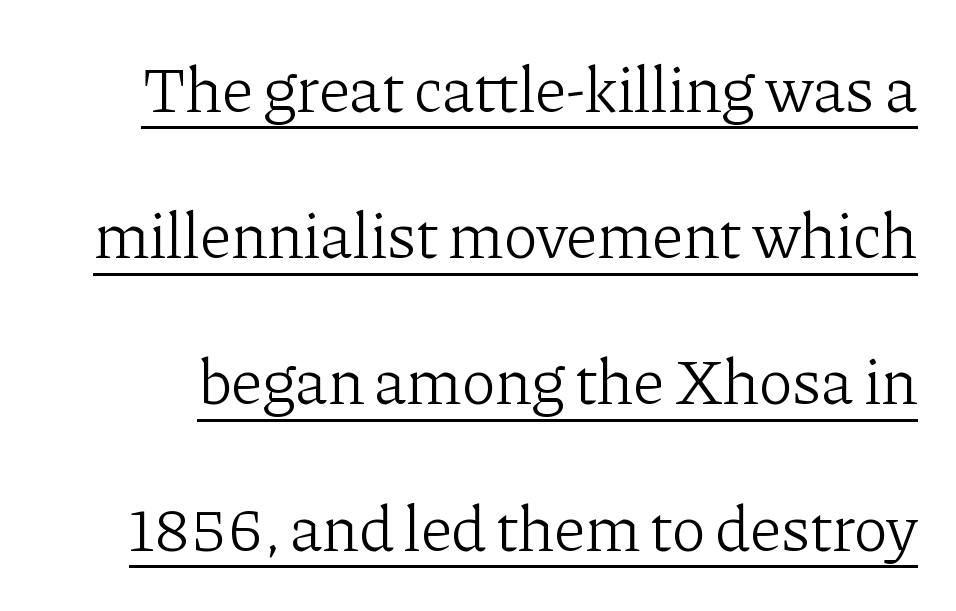
The image shows 65 px light serif type, upright; set loose line spacing (2.25x), normal letter spacing, underlined; low stroke contrast and a medium x-height.
